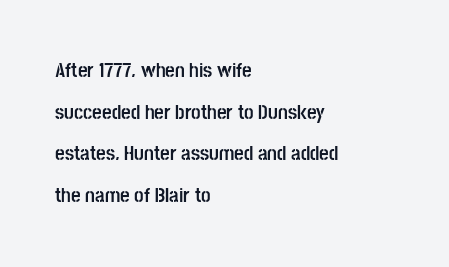
Q: Is the text bold? A: Yes.
Q: Is the text italic (slanted)? A: No, it is upright.
Q: Is the text underlined? A: No.
Q: How is the paragraph aligned? A: Left-aligned.
Q: Is the spacing between letters normal or unusually wide? A: Normal.
Q: Is the spacing between lines tight, normal or loose? A: Loose.
